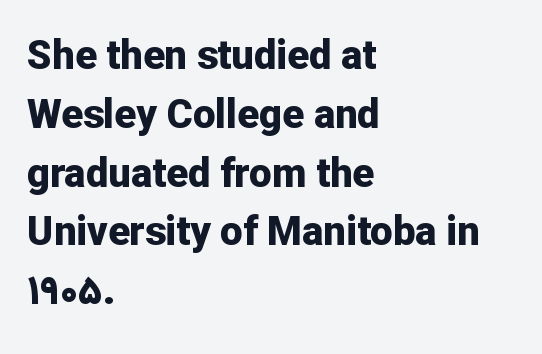
The image shows 40 px bold sans-serif type, upright; set left-aligned, normal line spacing (1.47x), normal letter spacing, not underlined; low stroke contrast and a medium x-height.
